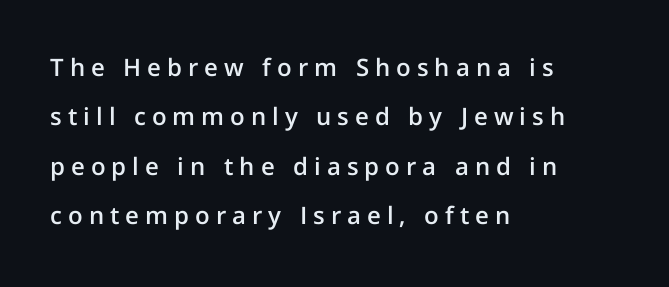
The image shows 24 px text type, upright; set left-aligned, loose line spacing (2.06x), unusually wide letter spacing (+0.25 em), not underlined.
